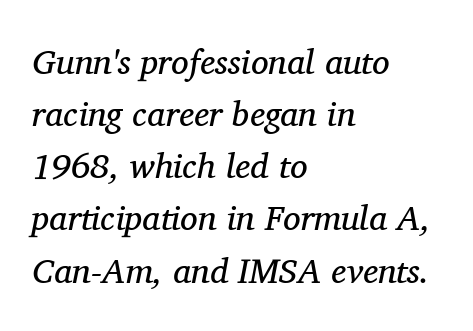
{"serif": "yes", "italic": "yes", "lean": "right", "slant_degrees": 11, "bold": "no", "weight": "regular", "width": "normal", "stroke_contrast": "medium", "x_height": "medium", "monospaced": "no", "underline": "no", "align": "left", "line_spacing": "normal", "line_spacing_ratio": 1.49, "letter_spacing": "normal", "letter_spacing_em": 0.0, "glyph_px": 35}
